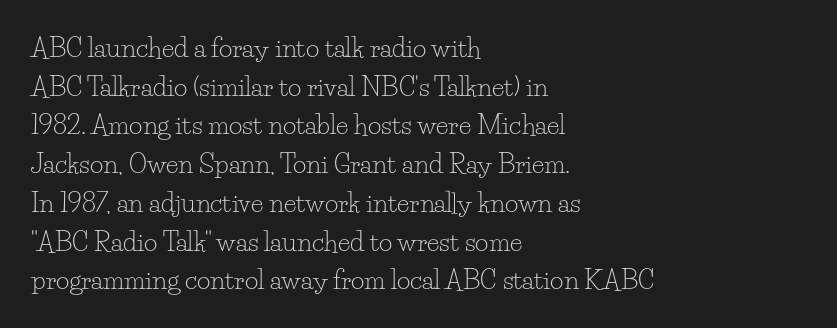
Posture: vertical. The weight tops out at a normal text grade. Words appear dense and cohesive because spacing is normal. If you drew a ruler down the left edge, every line would touch it. Line spacing here is normal. Underline: absent.
